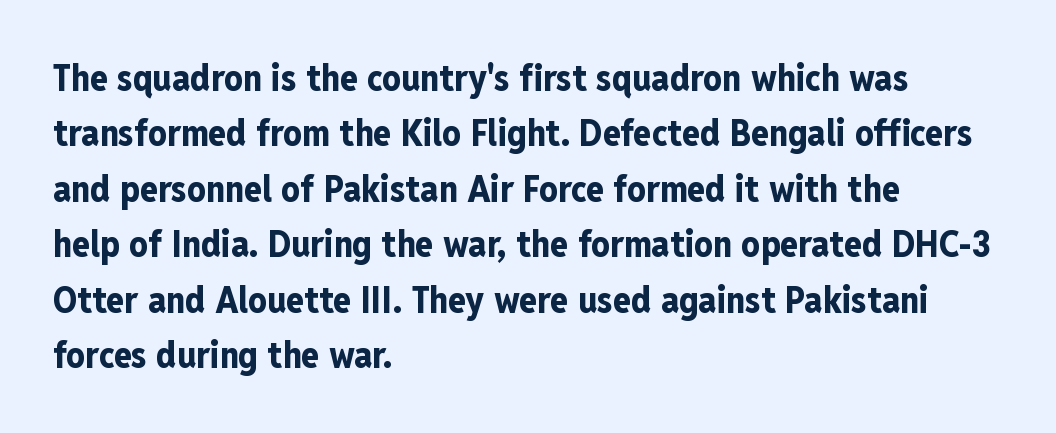
{"serif": "no", "italic": "no", "bold": "yes", "weight": "bold", "width": "condensed", "stroke_contrast": "low", "x_height": "medium", "monospaced": "no", "underline": "no", "align": "left", "line_spacing": "normal", "line_spacing_ratio": 1.5, "letter_spacing": "normal", "letter_spacing_em": 0.0, "glyph_px": 37}
